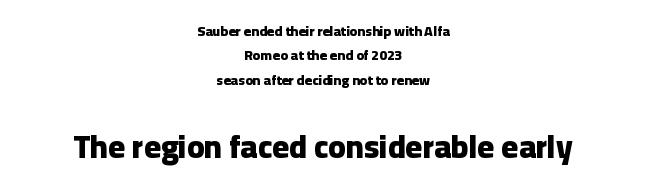
Q: Is the text bold? A: Yes.
Q: Is the text italic (slanted)? A: No, it is upright.
Q: Is the typeface a serif or a sans-serif typeface? A: Sans-serif.
Q: Is the text underlined? A: No.
Q: How is the paragraph aligned? A: Centered.
Q: Is the spacing between letters normal or unusually wide? A: Normal.
Q: Which block of text is set in a larger size, the first (top) or the second (bottom)? A: The second (bottom) one.
Q: Width (condensed, normal, or wide)? A: Normal.
Q: Stroke contrast? A: Low.
Q: x-height? A: Medium.
Q: Monospaced? A: No.
